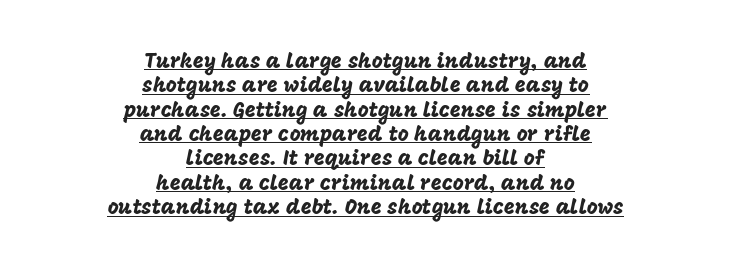
Q: Is the text italic (slanted)? A: Yes.
Q: Is the text underlined? A: Yes.
Q: How is the paragraph aligned? A: Centered.
Q: Is the spacing between letters normal or unusually wide? A: Normal.
